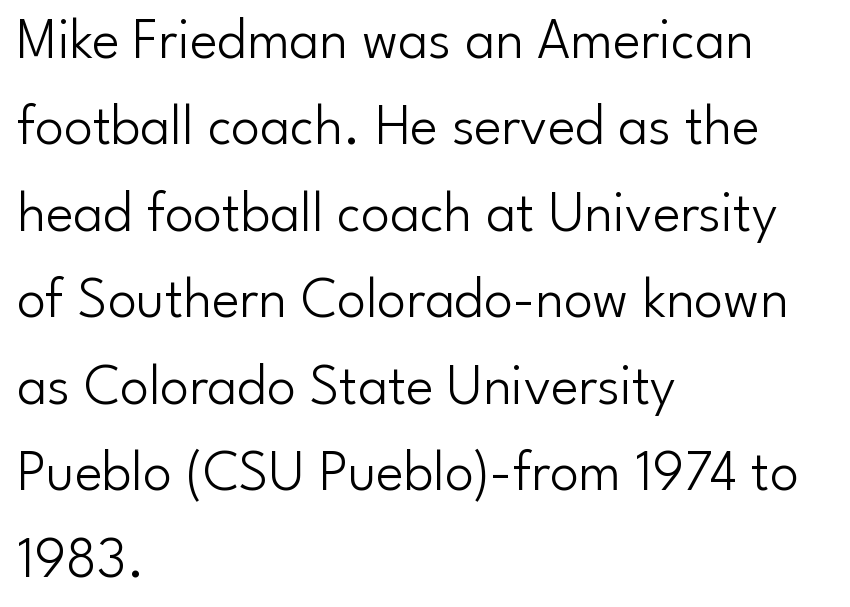
Compared with typical paragraphs, the rows here are spaced about the same. Spacing verdict: proportional, widths tailored to each character. Check where the strokes stop: nothing finishes them off — pure sans. These lines are set flush left with a ragged right edge.
